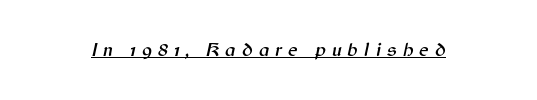
Notice how a bar underscores the lettering throughout. This is oblique type, the kind used for emphasis or titles. In terms of letterspacing, this is a distinctly airy, spread setting.
